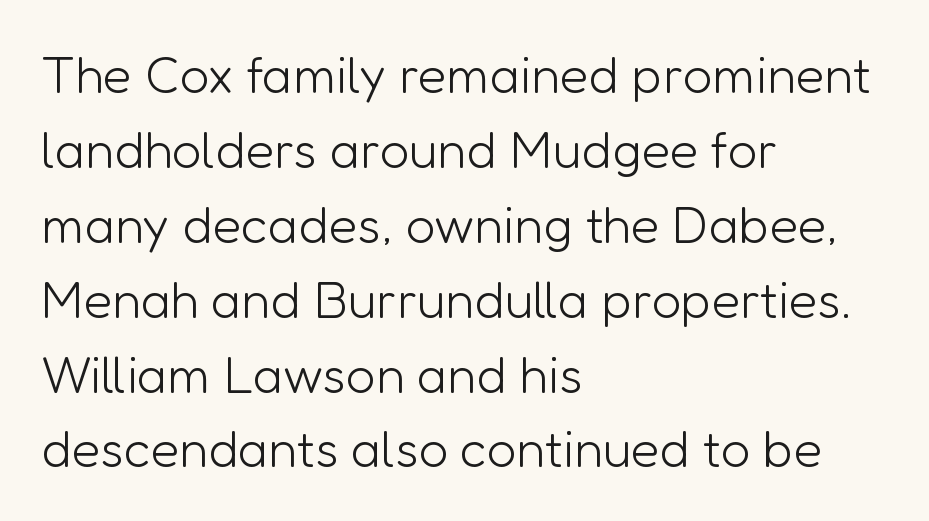
Look at the tracking — it's just the regular setting, nothing added. Italic: no, the glyphs are upright roman. A student would call this left alignment; a typographer would say flush left, rag right. Lines of text with bare space underneath. Is there much room between lines? A standard amount, neither cramped nor airy.
